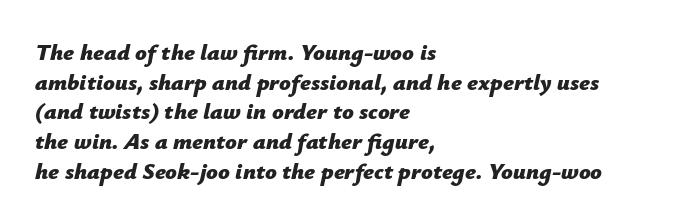
{"italic": "yes", "lean": "right", "slant_degrees": 12, "bold": "yes", "underline": "no", "align": "left", "line_spacing": "normal", "line_spacing_ratio": 1.29, "letter_spacing": "normal", "letter_spacing_em": 0.0, "glyph_px": 23}
